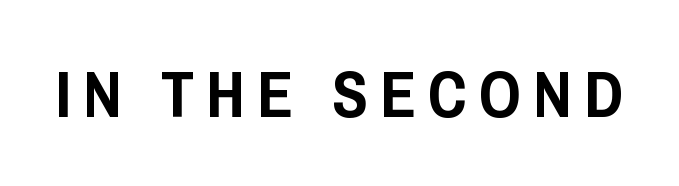
Grotesque or geometric, the face here clearly has no serifs. Italic: no, the glyphs are upright roman. Underlining? Definitely not there. Do the characters align in a grid? No, the font is proportional.
